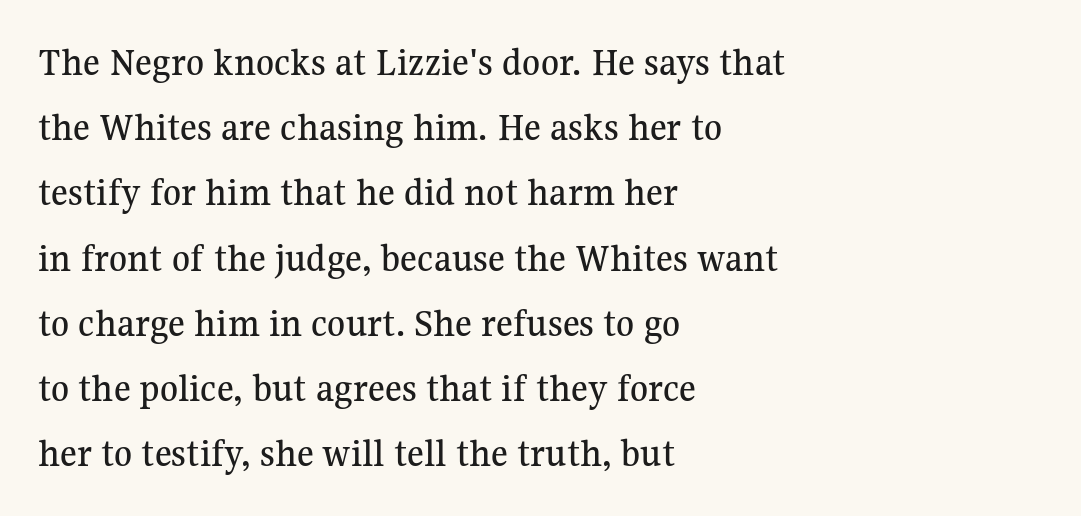
Q: Is the text italic (slanted)? A: No, it is upright.
Q: Is the typeface a serif or a sans-serif typeface? A: Serif.
Q: Is the text underlined? A: No.
Q: How is the paragraph aligned? A: Left-aligned.
Q: Is the spacing between letters normal or unusually wide? A: Normal.
Q: Is the spacing between lines tight, normal or loose? A: Normal.
Q: Width (condensed, normal, or wide)? A: Normal.
Q: Stroke contrast? A: Medium.
Q: x-height? A: Medium.
Q: Monospaced? A: No.
